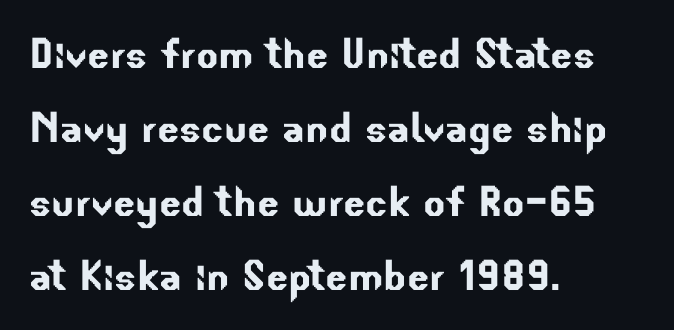
The image shows 52 px sans-serif type; set left-aligned, normal line spacing (1.42x), normal letter spacing, not underlined; low stroke contrast and a small x-height.
